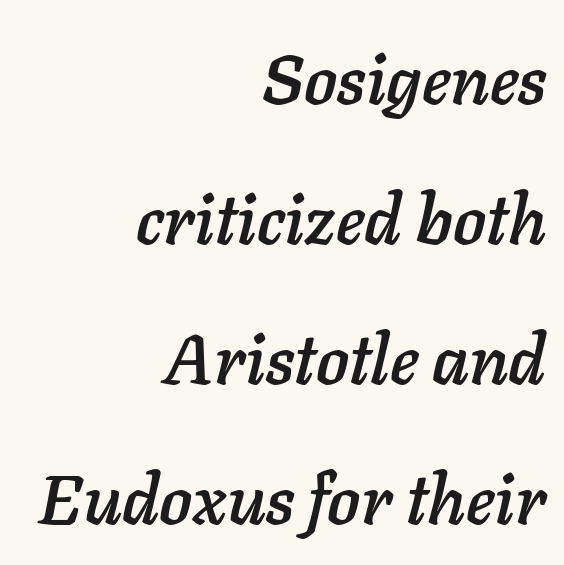
The image shows 69 px text type, italic (leaning right); set right-aligned, loose line spacing (2.03x), normal letter spacing, not underlined; low stroke contrast and a medium x-height.
